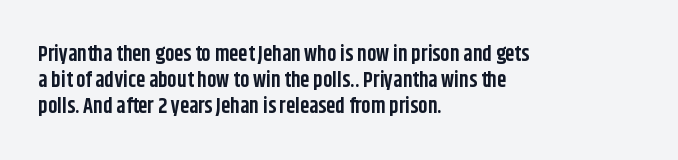
{"italic": "no", "bold": "yes", "underline": "no", "align": "left", "line_spacing_ratio": 1.24, "letter_spacing": "normal", "letter_spacing_em": 0.0, "glyph_px": 21}
